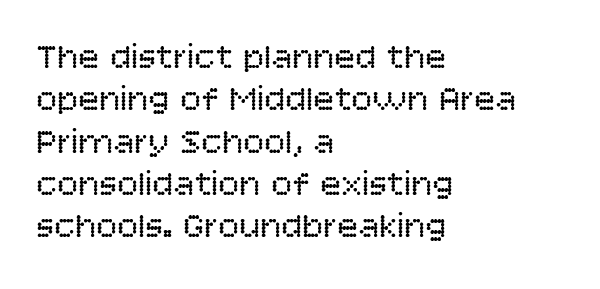
The image shows 35 px regular-weight sans-serif type, upright; set left-aligned, line spacing 1.21x, normal letter spacing, not underlined; low stroke contrast and a large x-height.
